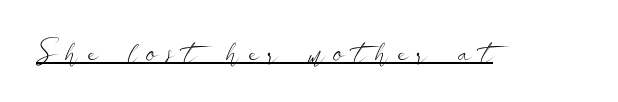
Caption: expanded tracking, letters set apart. Counters stay open thanks to moderate or lighter strokes. Underlined type. Classification — sans serif.
